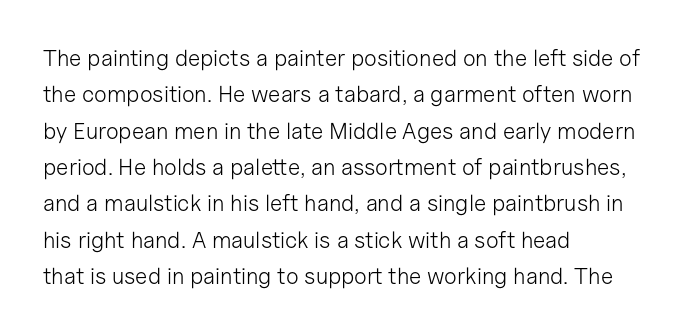
The image shows 23 px text type, upright; set left-aligned, normal line spacing (1.58x), normal letter spacing, not underlined.
